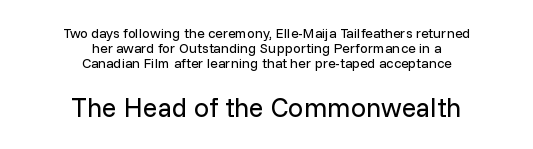
Is the stroke heavy? The answer is a plain regular-or-lighter. Posture: upright roman. If you measured baseline to baseline, you'd find a short distance. This rendering uses center alignment, leaving both contours irregular but symmetric. Between these two stacked blocks, the lower one wins on size. This rendering leaves character spacing at its baseline value.
